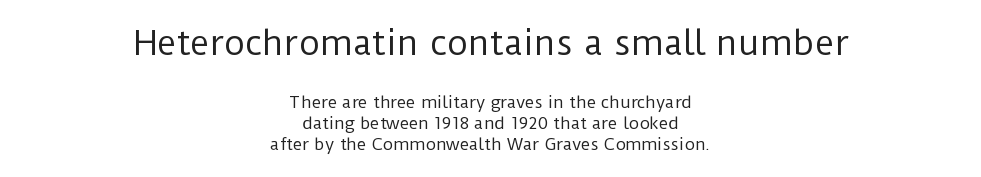
Q: Is the text bold? A: No.
Q: Is the text italic (slanted)? A: No, it is upright.
Q: Is the typeface a serif or a sans-serif typeface? A: Sans-serif.
Q: Is the text underlined? A: No.
Q: How is the paragraph aligned? A: Centered.
Q: Is the spacing between letters normal or unusually wide? A: Normal.
Q: Is the spacing between lines tight, normal or loose? A: Normal.
Q: Which block of text is set in a larger size, the first (top) or the second (bottom)? A: The first (top) one.
Q: Width (condensed, normal, or wide)? A: Normal.
Q: Stroke contrast? A: Low.
Q: x-height? A: Medium.
Q: Monospaced? A: No.
